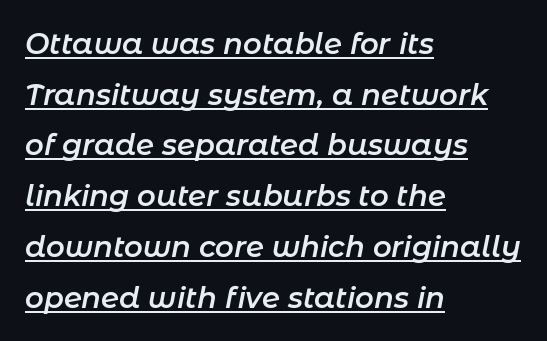
This sample uses plain, unmodified letter spacing. Is the block centered? No — it sits flush against the left margin. This is moderately heavy type, rendered in semibold. The words here are underlined.
